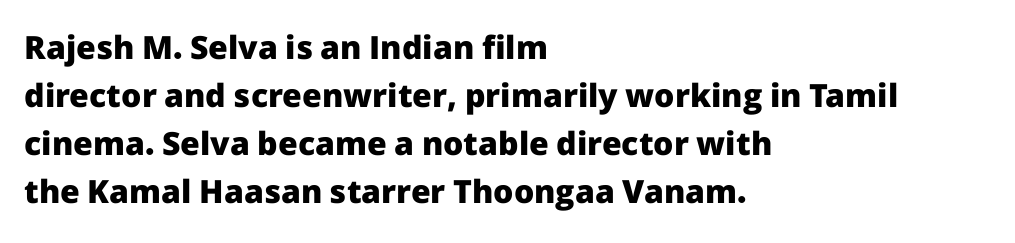
Q: Is the text bold? A: Yes.
Q: Is the text italic (slanted)? A: No, it is upright.
Q: Is the typeface a serif or a sans-serif typeface? A: Sans-serif.
Q: Is the text underlined? A: No.
Q: How is the paragraph aligned? A: Left-aligned.
Q: Is the spacing between letters normal or unusually wide? A: Normal.
Q: Is the spacing between lines tight, normal or loose? A: Normal.
Q: Width (condensed, normal, or wide)? A: Normal.
Q: Stroke contrast? A: Low.
Q: x-height? A: Medium.
Q: Monospaced? A: No.
